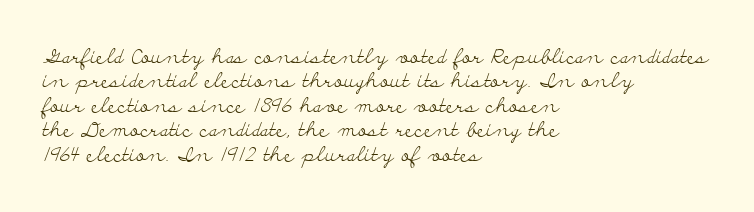
Q: Is the text bold? A: No.
Q: Is the text italic (slanted)? A: Yes.
Q: Is the text underlined? A: No.
Q: How is the paragraph aligned? A: Left-aligned.
Q: Is the spacing between letters normal or unusually wide? A: Normal.
